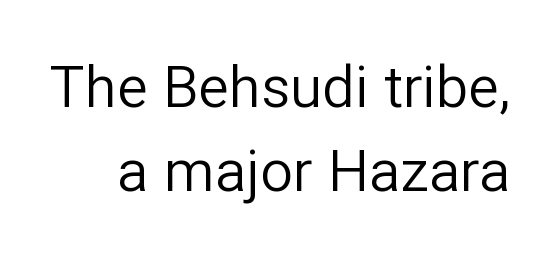
Q: Is the text bold? A: No.
Q: Is the text italic (slanted)? A: No, it is upright.
Q: Is the typeface a serif or a sans-serif typeface? A: Sans-serif.
Q: Is the text underlined? A: No.
Q: Is the spacing between letters normal or unusually wide? A: Normal.
Q: Is the spacing between lines tight, normal or loose? A: Normal.
Q: Width (condensed, normal, or wide)? A: Normal.
Q: Stroke contrast? A: Low.
Q: x-height? A: Medium.
Q: Monospaced? A: No.
